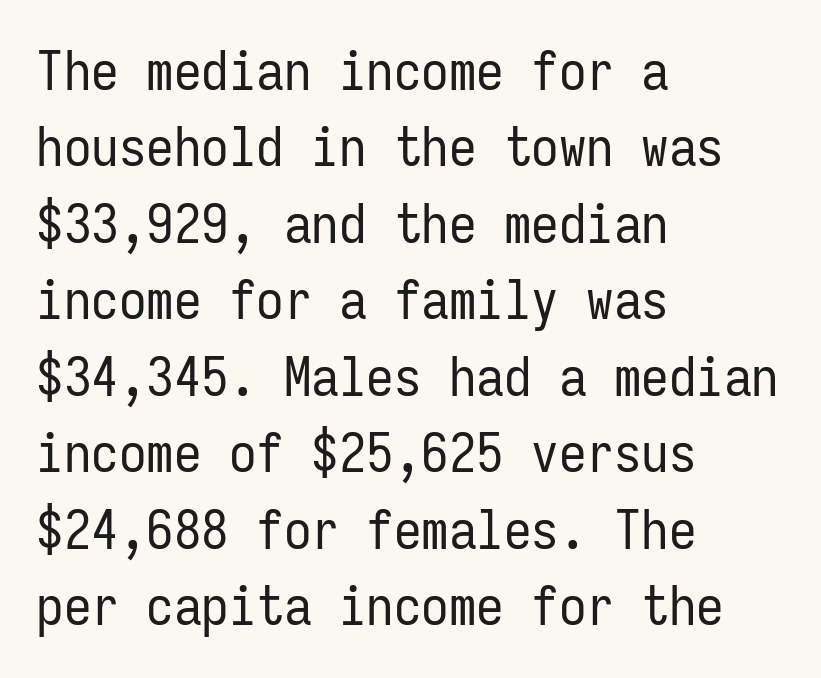
Q: Is the text bold? A: No.
Q: Is the text italic (slanted)? A: No, it is upright.
Q: Is the typeface a serif or a sans-serif typeface? A: Sans-serif.
Q: Is the text underlined? A: No.
Q: How is the paragraph aligned? A: Left-aligned.
Q: Is the spacing between letters normal or unusually wide? A: Normal.
Q: Is the spacing between lines tight, normal or loose? A: Normal.
Q: Width (condensed, normal, or wide)? A: Condensed.
Q: Stroke contrast? A: Low.
Q: x-height? A: Medium.
Q: Monospaced? A: Yes.
